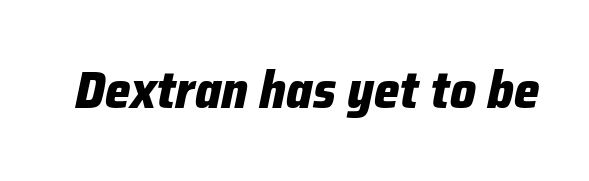
Q: Is the text bold? A: Yes.
Q: Is the text italic (slanted)? A: Yes, it leans right by about 12 degrees.
Q: Is the text underlined? A: No.
Q: Is the spacing between letters normal or unusually wide? A: Normal.
Q: Width (condensed, normal, or wide)? A: Normal.
Q: Stroke contrast? A: Low.
Q: x-height? A: Medium.
Q: Monospaced? A: No.
